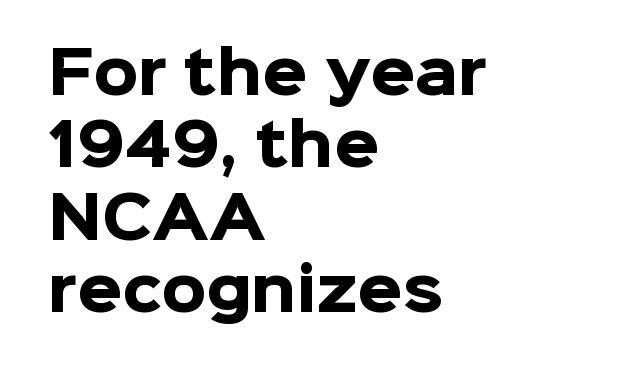
The image shows 57 px heavy sans-serif type, upright; set left-aligned, normal line spacing (1.27x), normal letter spacing, not underlined; low stroke contrast and a medium x-height.
